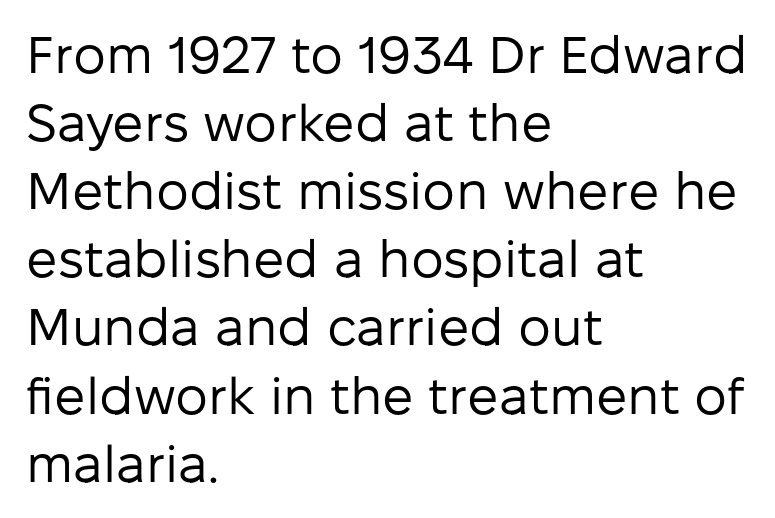
The image shows 52 px regular-weight sans-serif type, upright; set left-aligned, normal line spacing (1.31x), normal letter spacing, not underlined; low stroke contrast and a medium x-height.
